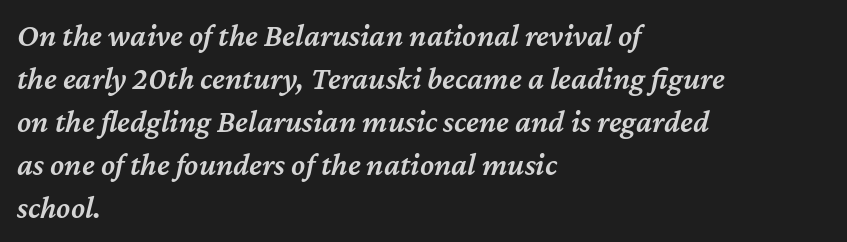
{"italic": "yes", "lean": "right", "slant_degrees": 12, "bold": "semi", "weight": "semibold", "width": "normal", "stroke_contrast": "medium", "x_height": "medium", "monospaced": "no", "underline": "no", "align": "left", "line_spacing": "normal", "line_spacing_ratio": 1.34, "letter_spacing": "normal", "letter_spacing_em": 0.0, "glyph_px": 32}
